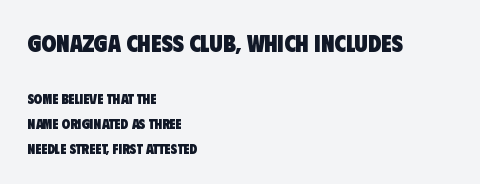
Q: Is the text bold? A: Yes.
Q: Is the text underlined? A: No.
Q: How is the paragraph aligned? A: Left-aligned.
Q: Is the spacing between letters normal or unusually wide? A: Normal.
Q: Which block of text is set in a larger size, the first (top) or the second (bottom)? A: The first (top) one.
